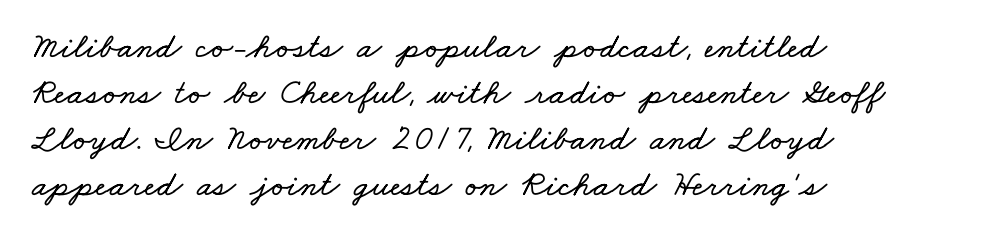
Varying glyph widths throughout — classic text-font behaviour. The space between consecutive lines is moderate. The setting favours the left margin, as ordinary paragraphs usually do. The gaps between neighbouring characters are ordinary and unremarkable. The space directly below the letters is spotless.
